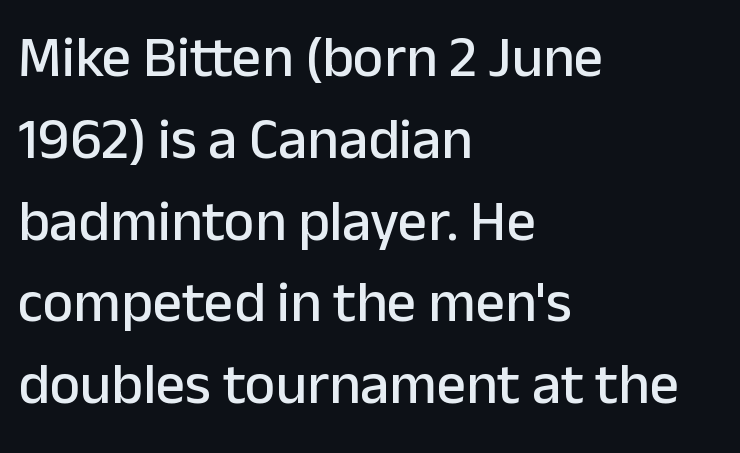
{"serif": "no", "italic": "no", "width": "normal", "stroke_contrast": "low", "x_height": "medium", "monospaced": "no", "underline": "no", "align": "left", "line_spacing": "normal", "line_spacing_ratio": 1.41, "letter_spacing": "normal", "letter_spacing_em": 0.0, "glyph_px": 58}
